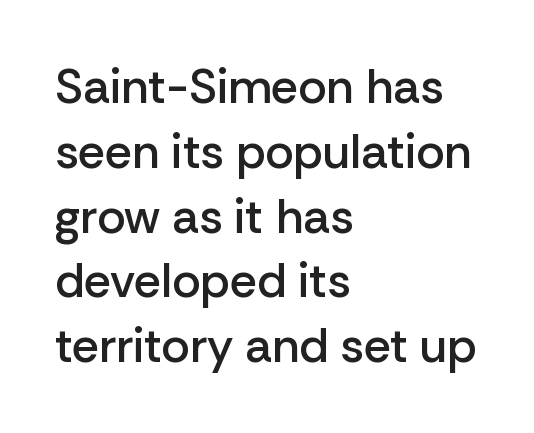
The image shows 48 px semibold sans-serif type, upright; set left-aligned, normal line spacing (1.35x), normal letter spacing, not underlined; low stroke contrast and a medium x-height.
